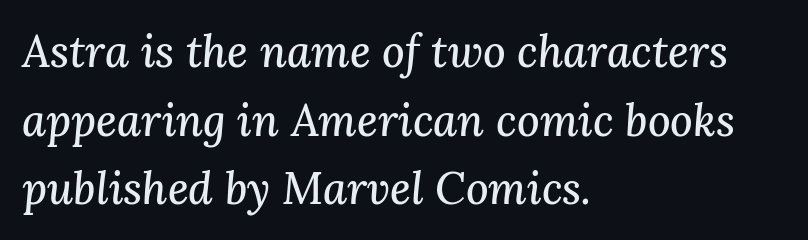
The image shows 44 px serif type, italic (leaning right); set left-aligned, normal line spacing (1.56x), normal letter spacing, not underlined; medium stroke contrast and a medium x-height.
